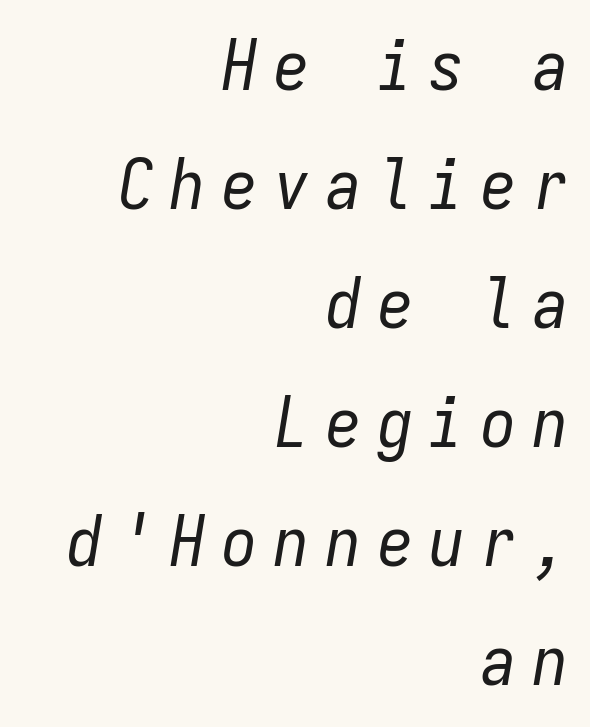
Q: Is the text bold? A: No.
Q: Is the text italic (slanted)? A: Yes, it leans right by about 9 degrees.
Q: Is the text underlined? A: No.
Q: How is the paragraph aligned? A: Right-aligned.
Q: Is the spacing between letters normal or unusually wide? A: Unusually wide.
Q: Is the spacing between lines tight, normal or loose? A: Normal.
Q: Width (condensed, normal, or wide)? A: Condensed.
Q: Stroke contrast? A: Low.
Q: x-height? A: Medium.
Q: Monospaced? A: Yes.
